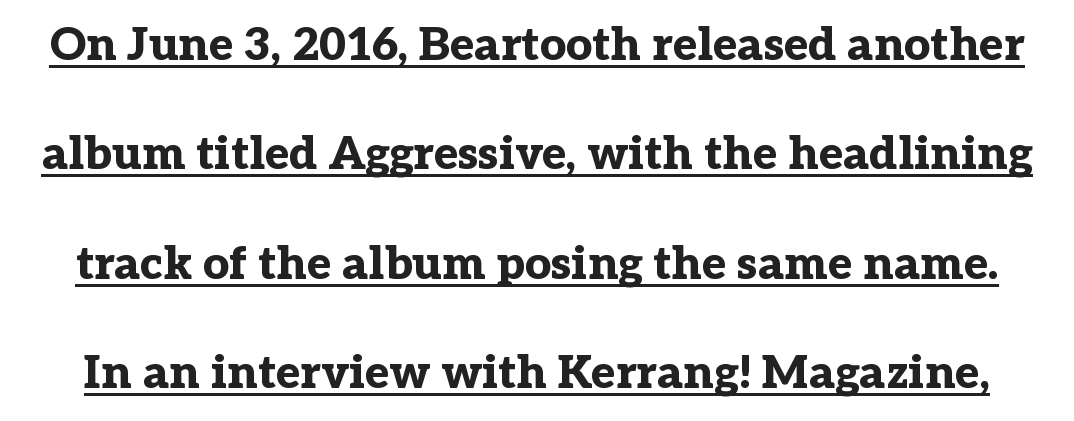
The image shows 46 px bold serif type, upright; set loose line spacing (2.38x), normal letter spacing, underlined; low stroke contrast and a medium x-height.
